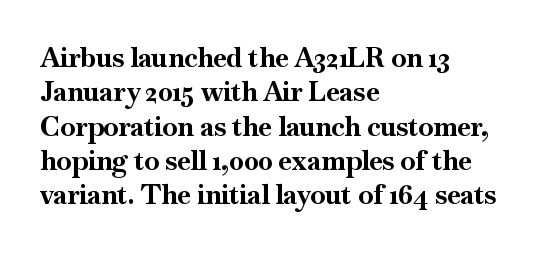
Q: Is the text bold? A: Yes.
Q: Is the text italic (slanted)? A: No, it is upright.
Q: Is the text underlined? A: No.
Q: How is the paragraph aligned? A: Left-aligned.
Q: Is the spacing between letters normal or unusually wide? A: Normal.
Q: Is the spacing between lines tight, normal or loose? A: Normal.
